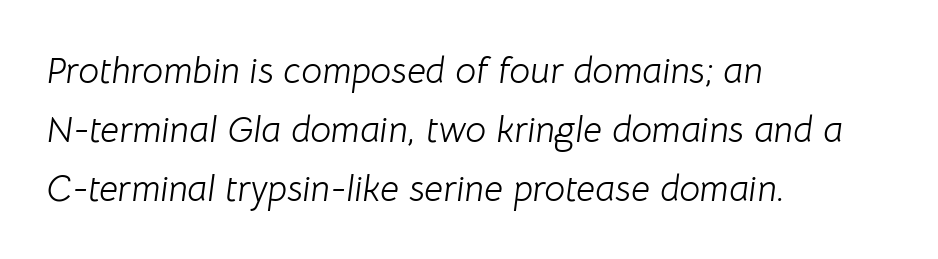
Note the varied advance widths — an 'i' is clearly narrower than an 'm'. What stands out about the letter spacing? Nothing — it is the standard amount. The area under the type is left untouched. Every character sits at an angle, as italics do. The passage shown is not bold in any degree.
